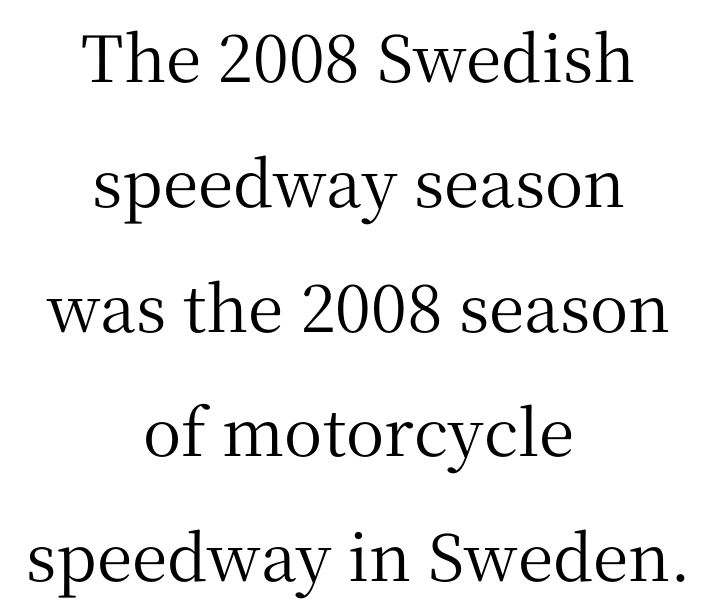
The typesetter chose a symmetrical, centered arrangement here. Ascenders rise straight up at ninety degrees. Rows of type keep a wide berth in the vertical direction. A serif font was chosen for this passage. A clean baseline with only descenders dipping below it.
